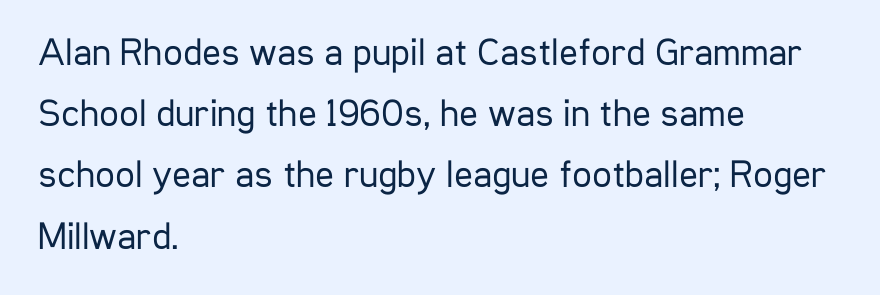
Heft: none added — not bold. These lines stack with their left ends in a neat column. A bare baseline throughout the passage. Looks like regular typesetting: each glyph gets only the width it needs. Does the type have serifs? No, each stem ends abruptly.
